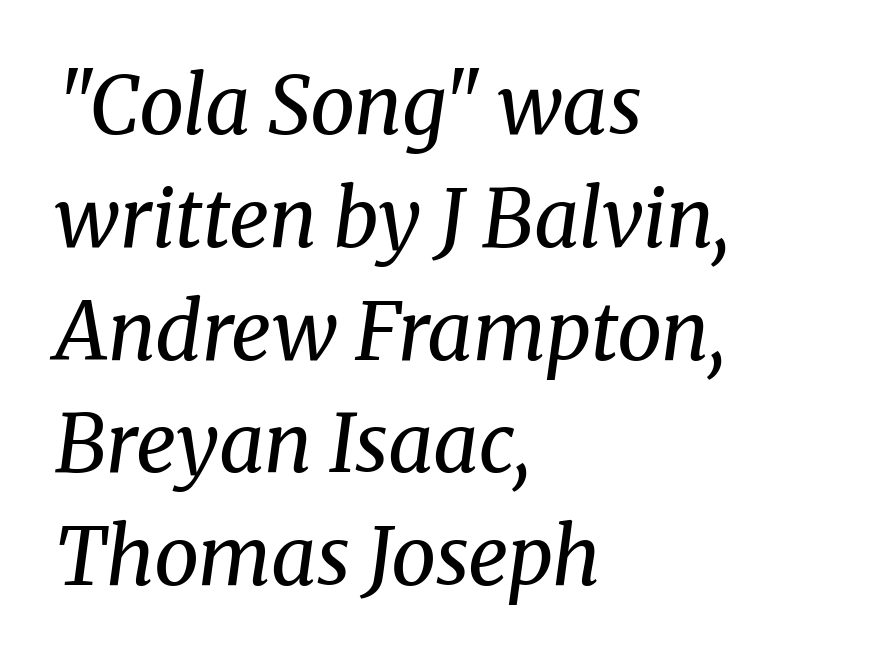
Q: Is the text bold? A: No.
Q: Is the text italic (slanted)? A: Yes, it leans right by about 8 degrees.
Q: Is the typeface a serif or a sans-serif typeface? A: Serif.
Q: Is the text underlined? A: No.
Q: How is the paragraph aligned? A: Left-aligned.
Q: Is the spacing between letters normal or unusually wide? A: Normal.
Q: Is the spacing between lines tight, normal or loose? A: Normal.
Q: Width (condensed, normal, or wide)? A: Normal.
Q: Stroke contrast? A: Medium.
Q: x-height? A: Medium.
Q: Monospaced? A: No.
